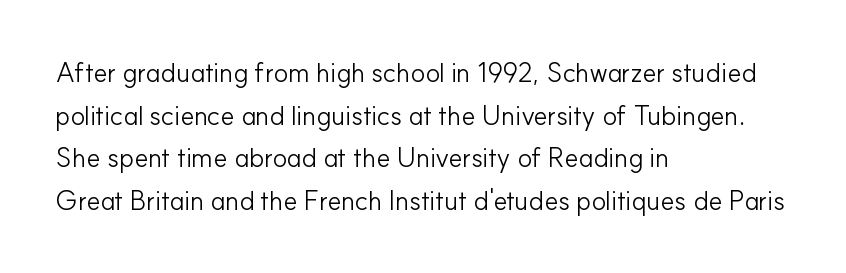
{"italic": "no", "bold": "no", "underline": "no", "align": "left", "line_spacing": "normal", "line_spacing_ratio": 1.58, "letter_spacing": "normal", "letter_spacing_em": 0.0, "glyph_px": 27}
